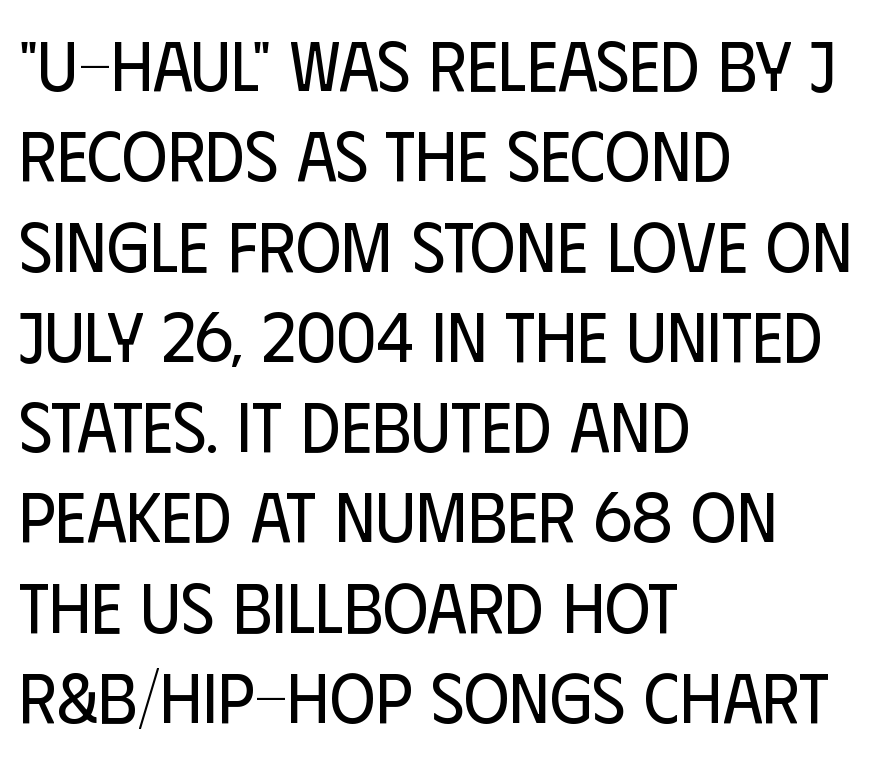
{"serif": "no", "italic": "no", "bold": "no", "weight": "regular", "width": "condensed", "stroke_contrast": "low", "x_height": "large", "monospaced": "no", "underline": "no", "align": "left", "line_spacing": "normal", "line_spacing_ratio": 1.29, "letter_spacing": "normal", "letter_spacing_em": 0.0, "glyph_px": 70}
